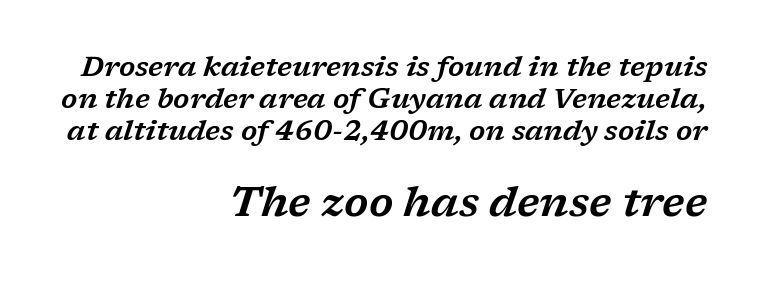
No word sits above an underline. The font family rendered here belongs to the serif group. No extra tracking has been applied to these lines. When letters slant like this, we call the style italic. Which chunk is bigger? The second one — the bottom block dwarfs the top. Spacing verdict: proportional, widths tailored to each character.
